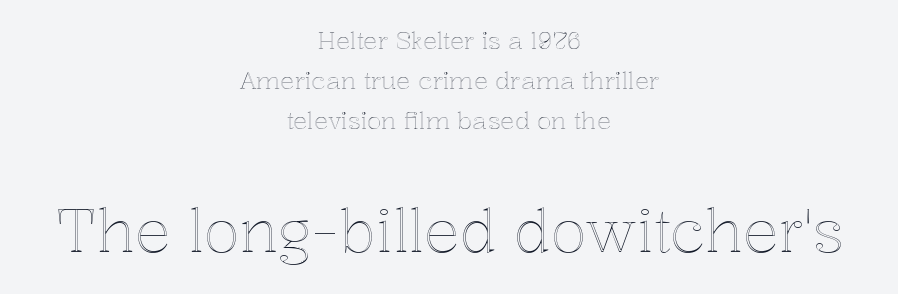
{"italic": "no", "width": "normal", "x_height": "medium", "monospaced": "no", "underline": "no", "align": "center", "line_spacing": "normal", "line_spacing_ratio": 1.67, "letter_spacing": "normal", "letter_spacing_em": 0.0, "larger_block": "second", "size_ratio": 2.46, "glyph_px": 59}
